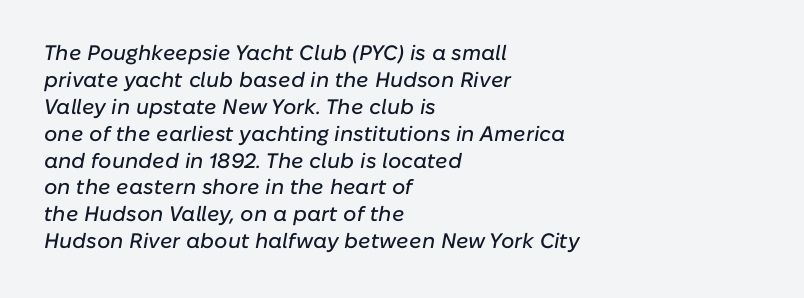
The horizontal fit of the characters is conventional and even. Rows of type keep a routine distance in the vertical direction. The lines in this sample share a left origin and differ only in where they stop. It's the slanting kind of type.
